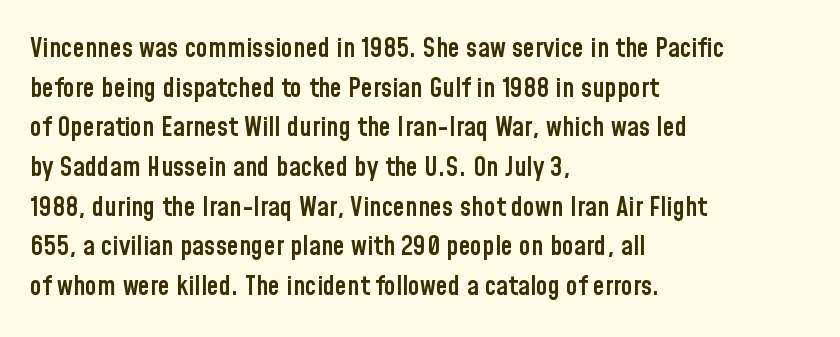
Q: Is the text bold? A: Semi-bold.
Q: Is the text italic (slanted)? A: No, it is upright.
Q: Is the text underlined? A: No.
Q: How is the paragraph aligned? A: Left-aligned.
Q: Is the spacing between letters normal or unusually wide? A: Normal.
Q: Is the spacing between lines tight, normal or loose? A: Normal.
